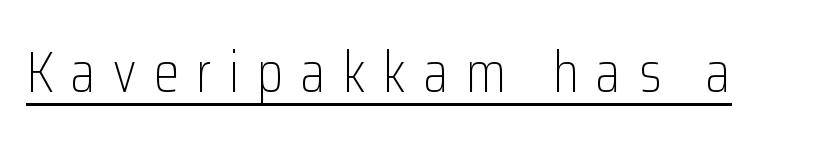
Q: Is the text bold? A: No.
Q: Is the text italic (slanted)? A: No, it is upright.
Q: Is the typeface a serif or a sans-serif typeface? A: Sans-serif.
Q: Is the text underlined? A: Yes.
Q: Is the spacing between letters normal or unusually wide? A: Unusually wide.
Q: Width (condensed, normal, or wide)? A: Condensed.
Q: Stroke contrast? A: Low.
Q: x-height? A: Medium.
Q: Monospaced? A: No.
